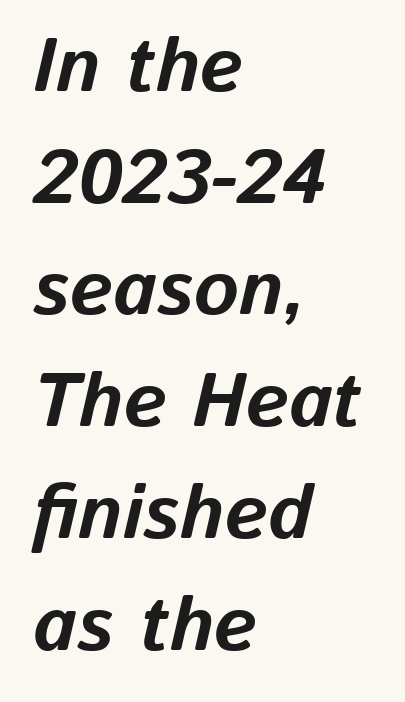
The image shows 76 px bold type, italic (leaning right); set left-aligned, normal line spacing (1.47x), normal letter spacing, not underlined; low stroke contrast and a medium x-height.
